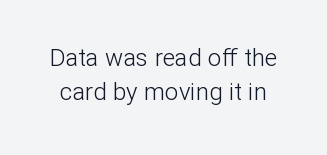
The image shows 24 px text type, upright; set normal line spacing (1.43x), normal letter spacing, not underlined.
